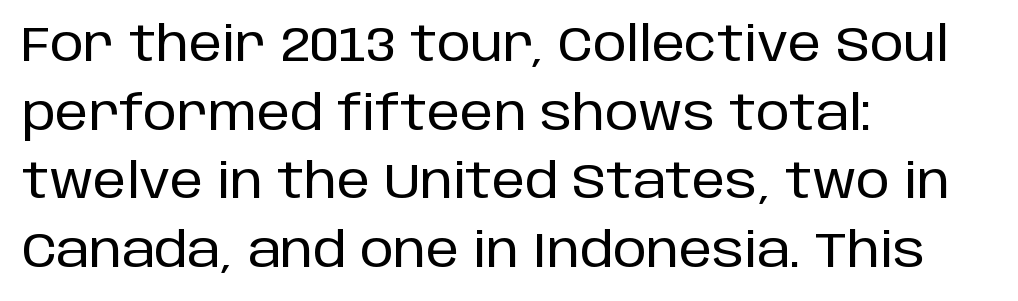
Q: Is the text italic (slanted)? A: No, it is upright.
Q: Is the typeface a serif or a sans-serif typeface? A: Sans-serif.
Q: Is the text underlined? A: No.
Q: How is the paragraph aligned? A: Left-aligned.
Q: Is the spacing between letters normal or unusually wide? A: Normal.
Q: Is the spacing between lines tight, normal or loose? A: Normal.
Q: Width (condensed, normal, or wide)? A: Normal.
Q: Stroke contrast? A: Low.
Q: x-height? A: Large.
Q: Monospaced? A: No.
